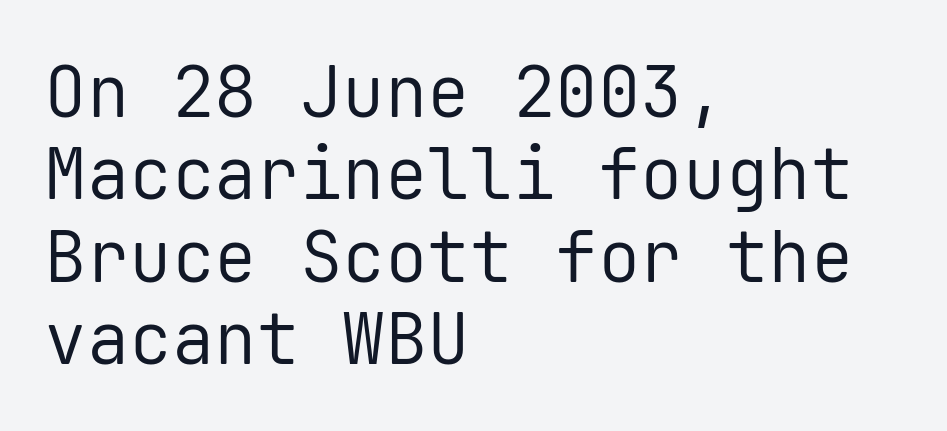
Fixed-width glyphs throughout — classic coding-font behaviour. No chunkiness to these letters — they're not bold. Posture: straight, roman, zero tilt. Spacing between characters is what you'd get straight out of the box. The passage shown is typeset with a sans-serif family. Beneath every word, the page is bare.
